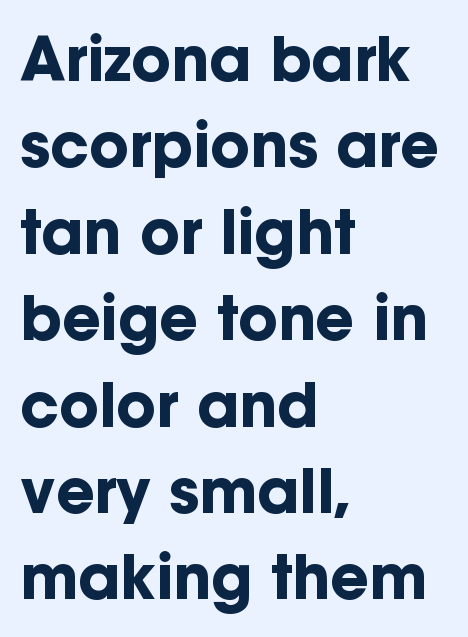
Q: Is the text bold? A: Yes.
Q: Is the text italic (slanted)? A: No, it is upright.
Q: Is the typeface a serif or a sans-serif typeface? A: Sans-serif.
Q: Is the text underlined? A: No.
Q: How is the paragraph aligned? A: Left-aligned.
Q: Is the spacing between letters normal or unusually wide? A: Normal.
Q: Is the spacing between lines tight, normal or loose? A: Normal.
Q: Width (condensed, normal, or wide)? A: Normal.
Q: Stroke contrast? A: Low.
Q: x-height? A: Medium.
Q: Monospaced? A: No.
